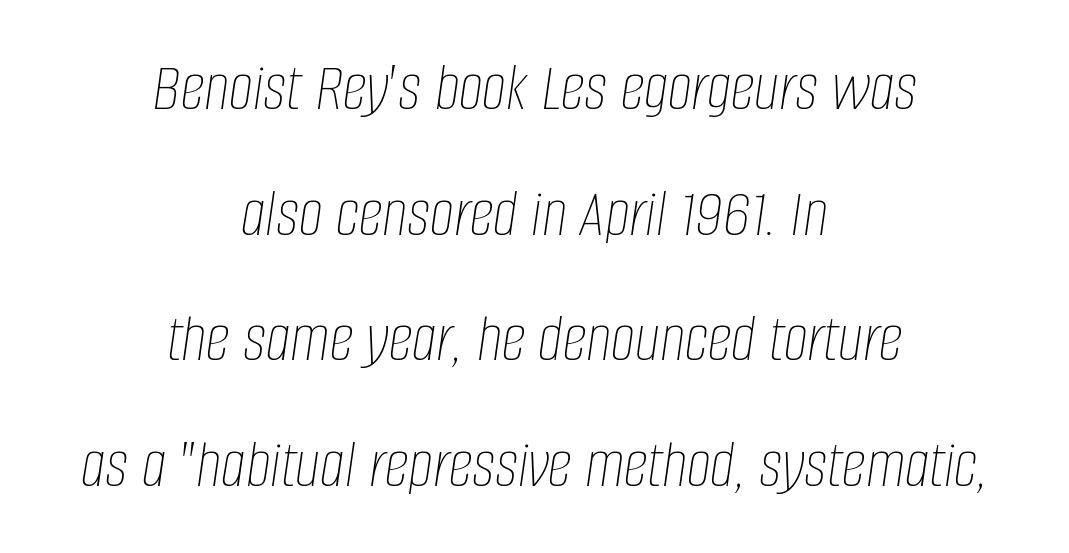
Q: Is the text bold? A: No.
Q: Is the text italic (slanted)? A: Yes, it leans right by about 8 degrees.
Q: Is the text underlined? A: No.
Q: How is the paragraph aligned? A: Centered.
Q: Is the spacing between letters normal or unusually wide? A: Normal.
Q: Width (condensed, normal, or wide)? A: Condensed.
Q: Stroke contrast? A: Low.
Q: x-height? A: Large.
Q: Monospaced? A: No.
